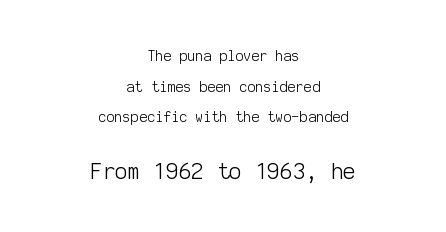
Q: Is the text bold? A: No.
Q: Is the text italic (slanted)? A: No, it is upright.
Q: Is the text underlined? A: No.
Q: How is the paragraph aligned? A: Centered.
Q: Is the spacing between letters normal or unusually wide? A: Normal.
Q: Is the spacing between lines tight, normal or loose? A: Loose.
Q: Which block of text is set in a larger size, the first (top) or the second (bottom)? A: The second (bottom) one.
